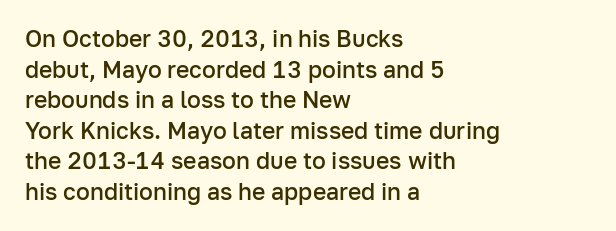
Q: Is the text bold? A: Semi-bold.
Q: Is the text italic (slanted)? A: No, it is upright.
Q: Is the text underlined? A: No.
Q: How is the paragraph aligned? A: Left-aligned.
Q: Is the spacing between letters normal or unusually wide? A: Normal.
Q: Is the spacing between lines tight, normal or loose? A: Normal.
